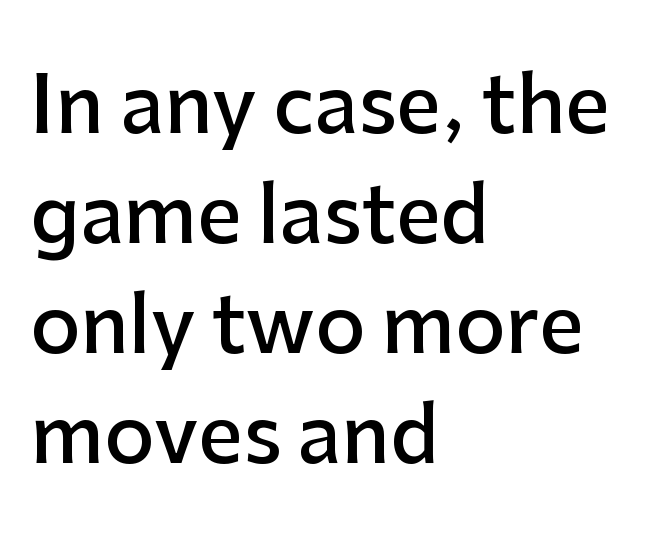
Q: Is the text bold? A: Semi-bold.
Q: Is the text italic (slanted)? A: No, it is upright.
Q: Is the typeface a serif or a sans-serif typeface? A: Sans-serif.
Q: Is the text underlined? A: No.
Q: How is the paragraph aligned? A: Left-aligned.
Q: Is the spacing between letters normal or unusually wide? A: Normal.
Q: Is the spacing between lines tight, normal or loose? A: Normal.
Q: Width (condensed, normal, or wide)? A: Normal.
Q: Stroke contrast? A: Low.
Q: x-height? A: Medium.
Q: Monospaced? A: No.
